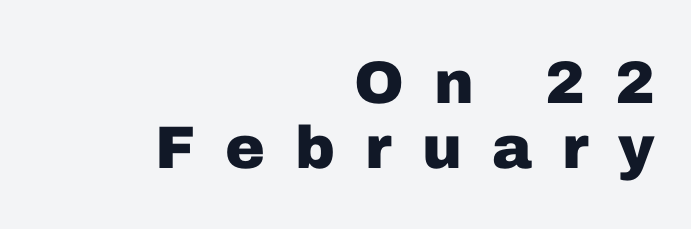
The passage shown stacks its lines with hardly any gap. Nobody drew a line under any word here. Compared with typical body copy, the letter spacing here is much looser. The letters stand straight up with perfectly vertical stems. A typesetter would call this proportional, since set widths differ per character. On the weight axis this lands at bold, roughly 700.
